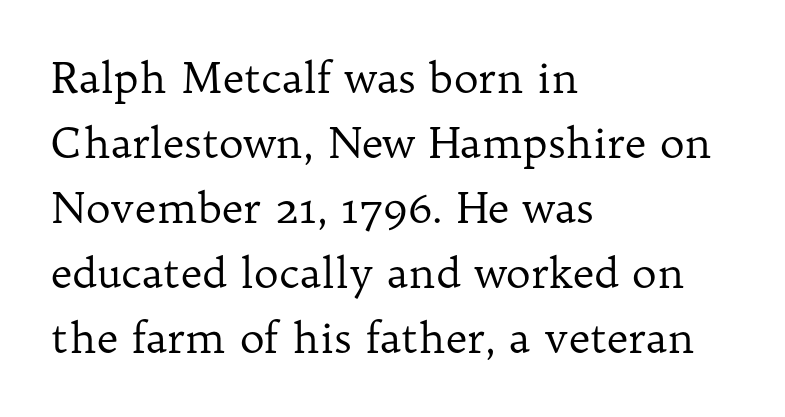
Is there any slant? The stems are plumb. Short and long lines alike share a common starting point at left. A typesetter would call this zero additional tracking. The text was rendered using a seriffed face with decorative stroke endings. Any mark beneath the type? The region is blank. A typesetter would call this proportional, since set widths differ per character.
